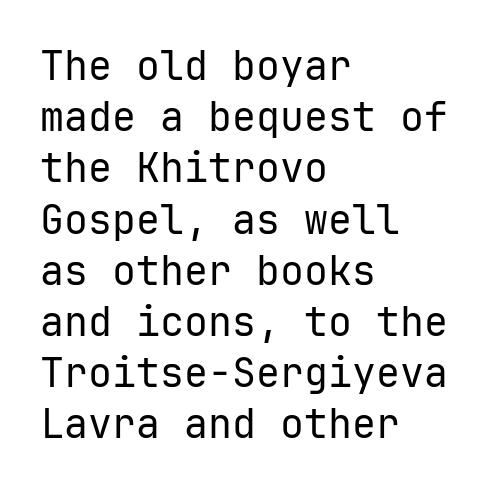
The image shows 40 px regular-weight sans-serif type, upright, monospaced; set left-aligned, normal line spacing (1.28x), normal letter spacing, not underlined; low stroke contrast and a medium x-height.
